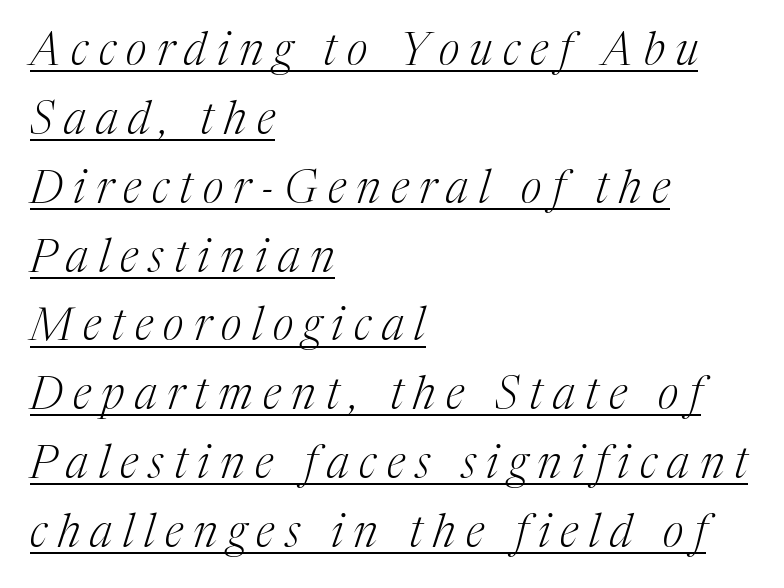
The strokes are not fattened; the text isn't bold. The line texture is sparse and dotted thanks to wide tracking. Compared with ordinary roman type, these characters are visibly tilted. Observe the serifs anchoring each vertical stroke in this sample. The typesetter has applied underlining to the passage shown. What's the leading like? Ordinary, nothing unusual.
